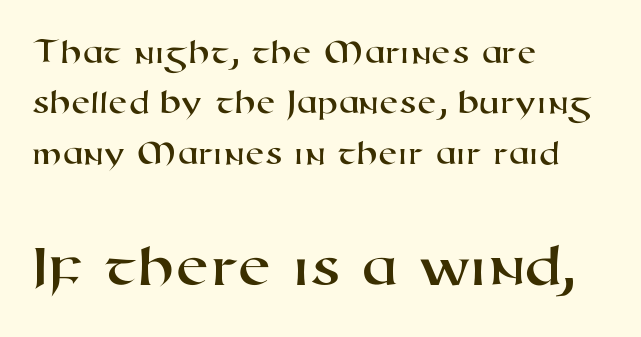
Q: Is the typeface a serif or a sans-serif typeface? A: Sans-serif.
Q: Is the text underlined? A: No.
Q: How is the paragraph aligned? A: Left-aligned.
Q: Is the spacing between letters normal or unusually wide? A: Normal.
Q: Is the spacing between lines tight, normal or loose? A: Normal.
Q: Which block of text is set in a larger size, the first (top) or the second (bottom)? A: The second (bottom) one.
Q: Width (condensed, normal, or wide)? A: Wide.
Q: Stroke contrast? A: High.
Q: x-height? A: Medium.
Q: Monospaced? A: No.
